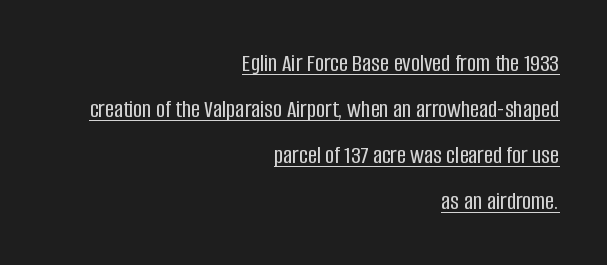
{"italic": "no", "underline": "yes", "align": "right", "line_spacing_ratio": 1.84, "letter_spacing": "normal", "letter_spacing_em": 0.0, "glyph_px": 25}
